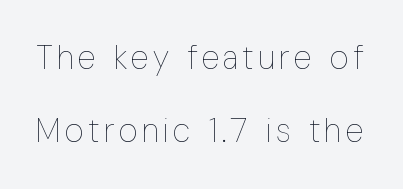
The font is comparable to plain body text, perhaps lighter. This rendering features lettering with no underline. Vertical spacing — loose. You can tell it's not italic because the verticals are truly vertical.
